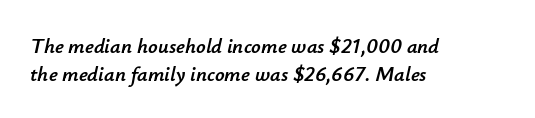
The image shows 21 px text type, italic (leaning right); set left-aligned, normal line spacing (1.32x), normal letter spacing, not underlined.
